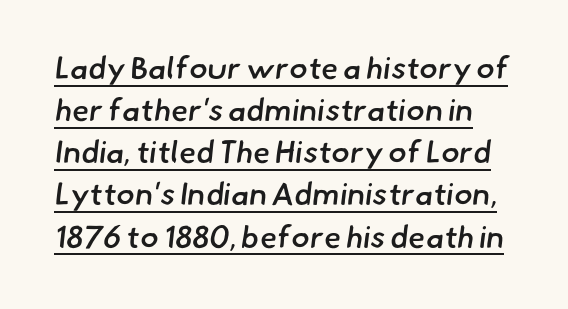
The image shows 31 px semibold sans-serif type; set normal line spacing (1.36x), normal letter spacing, underlined; low stroke contrast and a small x-height.
